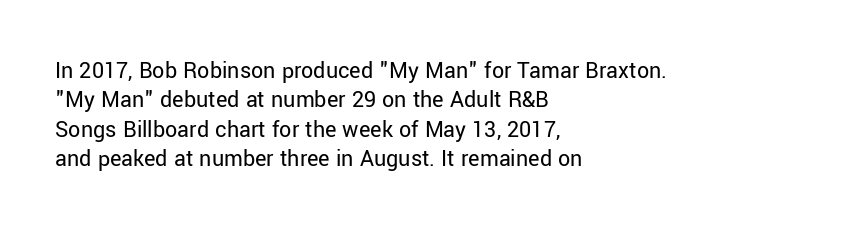
{"italic": "no", "bold": "no", "underline": "no", "align": "left", "line_spacing_ratio": 1.22, "letter_spacing": "normal", "letter_spacing_em": 0.0, "glyph_px": 24}
